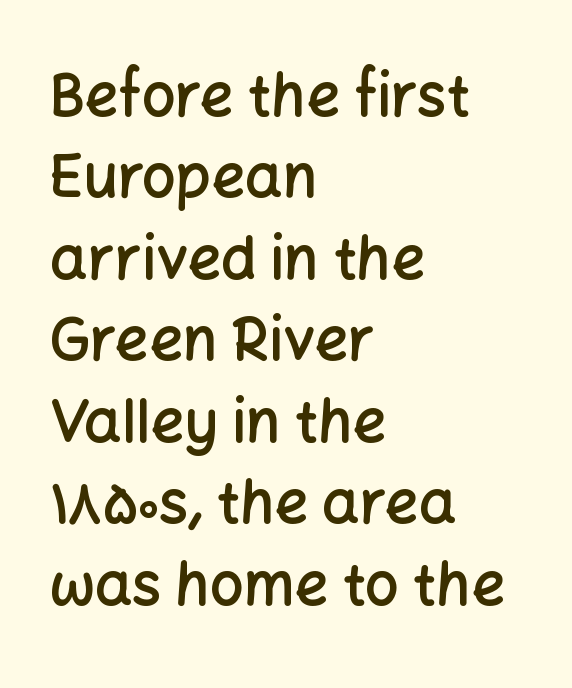
The image shows 59 px semibold sans-serif type, upright; set left-aligned, normal line spacing (1.38x), normal letter spacing, not underlined; low stroke contrast and a medium x-height.
